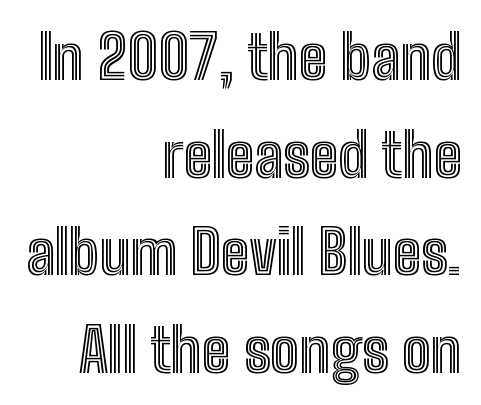
The image shows 61 px condensed type, upright; set right-aligned, normal line spacing (1.6x), normal letter spacing, not underlined; a medium x-height.
